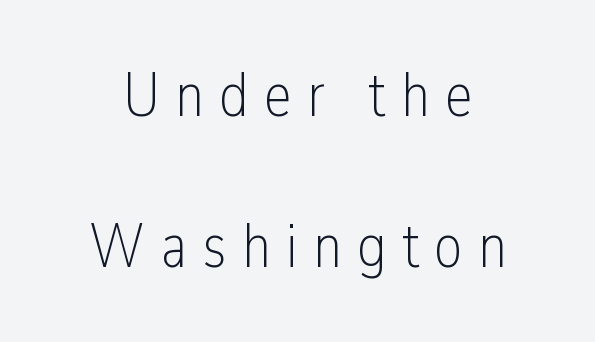
Q: Is the text bold? A: No.
Q: Is the text italic (slanted)? A: No, it is upright.
Q: Is the typeface a serif or a sans-serif typeface? A: Sans-serif.
Q: Is the text underlined? A: No.
Q: Is the spacing between letters normal or unusually wide? A: Unusually wide.
Q: Is the spacing between lines tight, normal or loose? A: Loose.
Q: Width (condensed, normal, or wide)? A: Condensed.
Q: Stroke contrast? A: Low.
Q: x-height? A: Medium.
Q: Monospaced? A: No.
